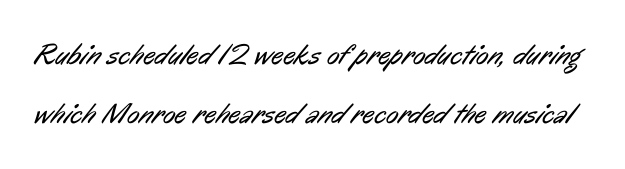
Q: Is the text bold? A: No.
Q: Is the typeface a serif or a sans-serif typeface? A: Sans-serif.
Q: Is the text underlined? A: No.
Q: Is the spacing between letters normal or unusually wide? A: Normal.
Q: Is the spacing between lines tight, normal or loose? A: Loose.
Q: Width (condensed, normal, or wide)? A: Condensed.
Q: Stroke contrast? A: Low.
Q: x-height? A: Medium.
Q: Monospaced? A: No.
